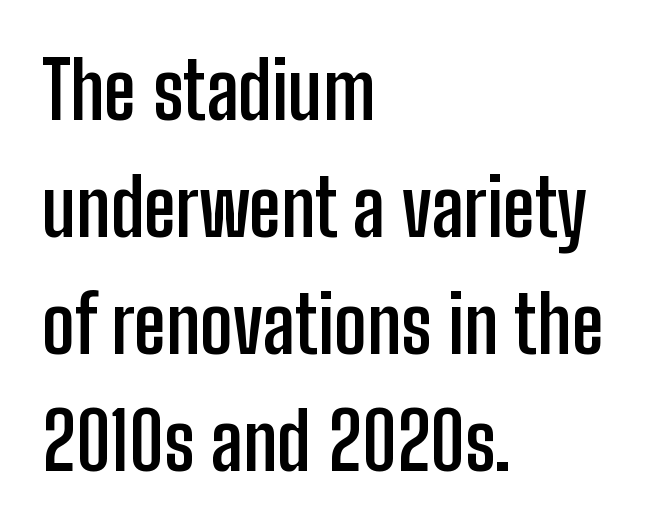
The image shows 79 px semibold, condensed sans-serif type, upright; set left-aligned, normal line spacing (1.48x), normal letter spacing, not underlined; low stroke contrast and a medium x-height.
